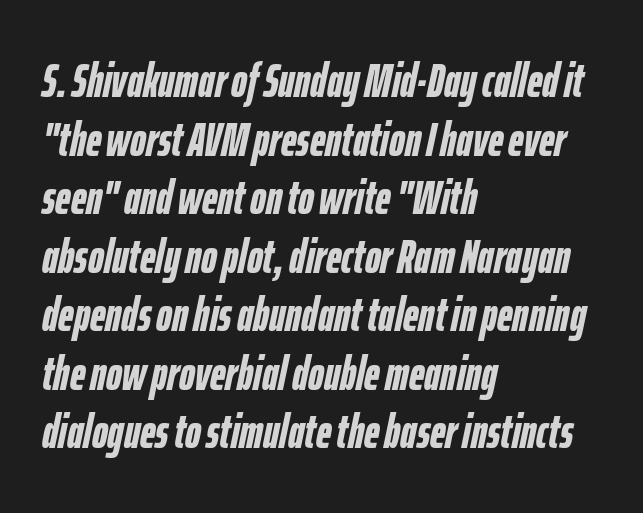
{"italic": "yes", "lean": "right", "slant_degrees": 12, "bold": "yes", "weight": "semibold", "width": "condensed", "stroke_contrast": "low", "x_height": "medium", "monospaced": "no", "underline": "no", "align": "left", "line_spacing_ratio": 1.22, "letter_spacing": "normal", "letter_spacing_em": 0.0, "glyph_px": 48}
